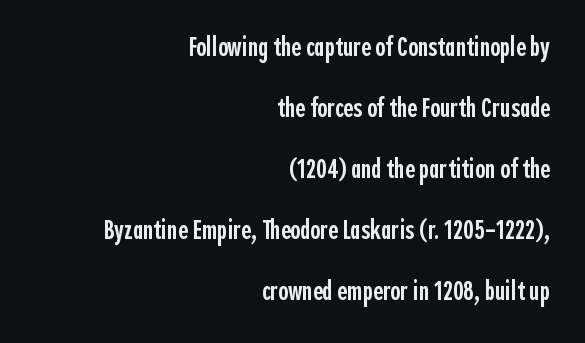
{"italic": "no", "bold": "semi", "underline": "no", "align": "right", "line_spacing": "loose", "line_spacing_ratio": 2.26, "letter_spacing": "normal", "letter_spacing_em": 0.0, "glyph_px": 27}
